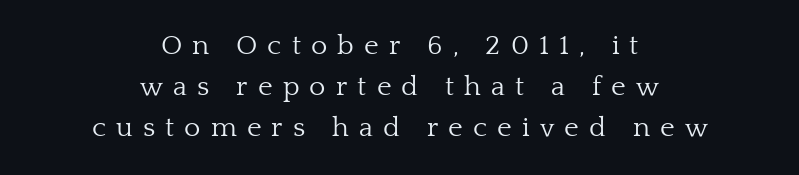
Examine the stroke ends and you'll spot serifs. The letterforms sit at book weight or below. Line spacing here is normal. The specimen omits any rule beneath the text block's lines. The typesetter chose a symmetrical, centered arrangement here. Here the designer chose a conventional face with non-uniform glyph widths.
